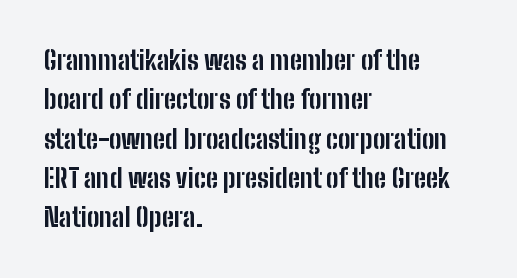
Q: Is the text bold? A: Yes.
Q: Is the text italic (slanted)? A: No, it is upright.
Q: Is the text underlined? A: No.
Q: How is the paragraph aligned? A: Left-aligned.
Q: Is the spacing between letters normal or unusually wide? A: Normal.
Q: Is the spacing between lines tight, normal or loose? A: Normal.
